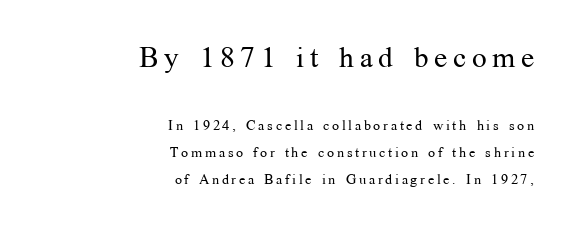
Q: Is the text bold? A: No.
Q: Is the text italic (slanted)? A: No, it is upright.
Q: Is the typeface a serif or a sans-serif typeface? A: Serif.
Q: Is the text underlined? A: No.
Q: How is the paragraph aligned? A: Right-aligned.
Q: Is the spacing between lines tight, normal or loose? A: Loose.
Q: Which block of text is set in a larger size, the first (top) or the second (bottom)? A: The first (top) one.
Q: Width (condensed, normal, or wide)? A: Normal.
Q: Stroke contrast? A: Medium.
Q: x-height? A: Medium.
Q: Monospaced? A: No.
